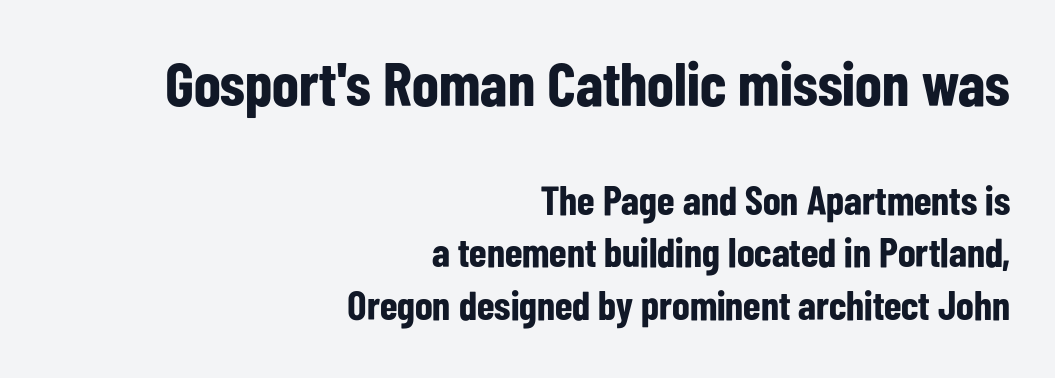
Q: Is the text bold? A: Yes.
Q: Is the text italic (slanted)? A: No, it is upright.
Q: Is the typeface a serif or a sans-serif typeface? A: Sans-serif.
Q: Is the text underlined? A: No.
Q: How is the paragraph aligned? A: Right-aligned.
Q: Is the spacing between letters normal or unusually wide? A: Normal.
Q: Is the spacing between lines tight, normal or loose? A: Normal.
Q: Which block of text is set in a larger size, the first (top) or the second (bottom)? A: The first (top) one.
Q: Width (condensed, normal, or wide)? A: Condensed.
Q: Stroke contrast? A: Low.
Q: x-height? A: Medium.
Q: Monospaced? A: No.
